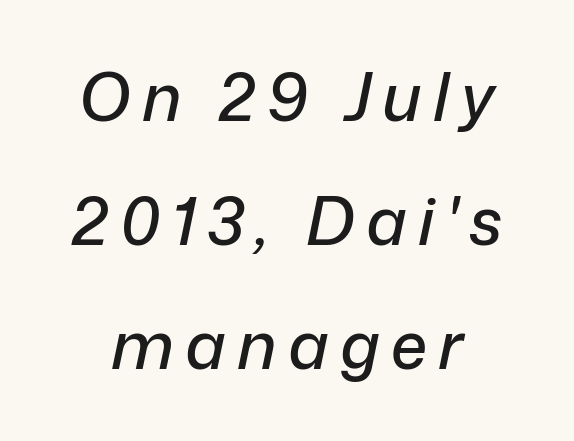
The image shows 66 px text type, italic (leaning right); set line spacing 1.88x, not underlined; low stroke contrast and a medium x-height.
